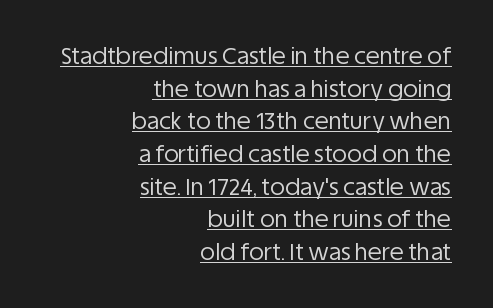
Q: Is the text bold? A: No.
Q: Is the text italic (slanted)? A: No, it is upright.
Q: Is the text underlined? A: Yes.
Q: How is the paragraph aligned? A: Right-aligned.
Q: Is the spacing between letters normal or unusually wide? A: Normal.
Q: Is the spacing between lines tight, normal or loose? A: Normal.
